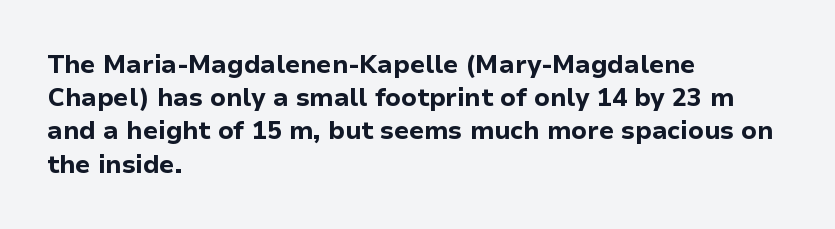
Q: Is the text bold? A: Yes.
Q: Is the text italic (slanted)? A: No, it is upright.
Q: Is the text underlined? A: No.
Q: How is the paragraph aligned? A: Left-aligned.
Q: Is the spacing between letters normal or unusually wide? A: Normal.
Q: Is the spacing between lines tight, normal or loose? A: Normal.
